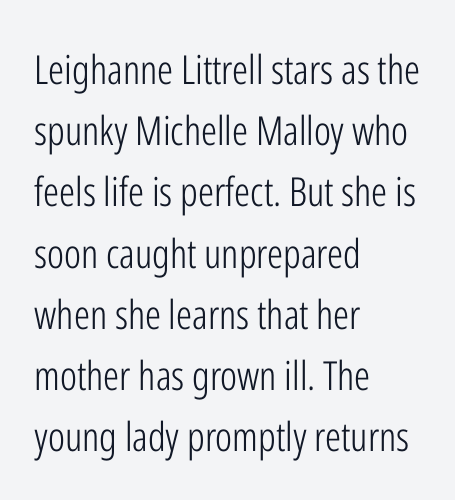
The rendering uses natural spacing where letterforms have individual widths. The passage shown stacks its lines at a standard gap. Letterform terminals end flat and unadorned throughout the passage. Lines of text with bare space underneath. Is the stroke heavy? The answer is a plain regular-or-lighter.
